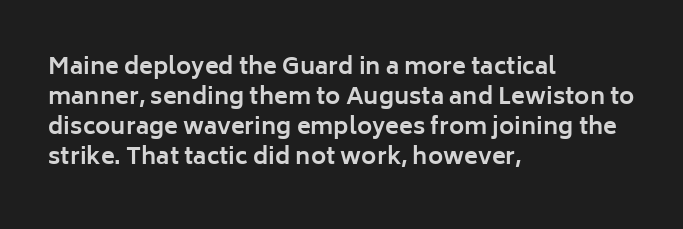
Does extra space separate the letters? No, they use regular spacing. The passage is arranged the way most books set body copy — flush left. Successive baselines arrive at the customary interval. Posture: upright roman. Is the type bold? Yes — the strokes are clearly thick and heavy.
